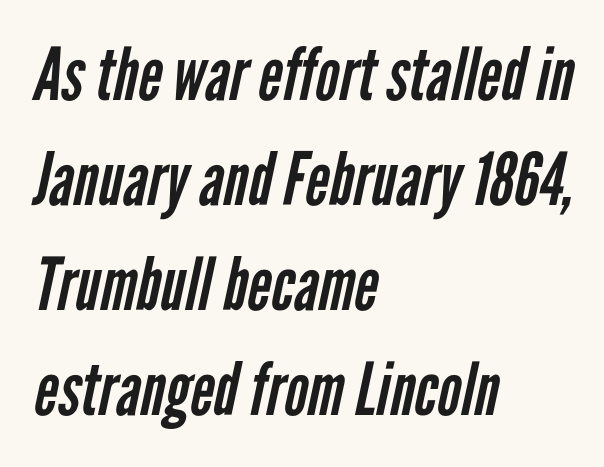
The image shows 73 px regular-weight, condensed sans-serif type; set left-aligned, normal line spacing (1.44x), normal letter spacing, not underlined; low stroke contrast and a medium x-height.
